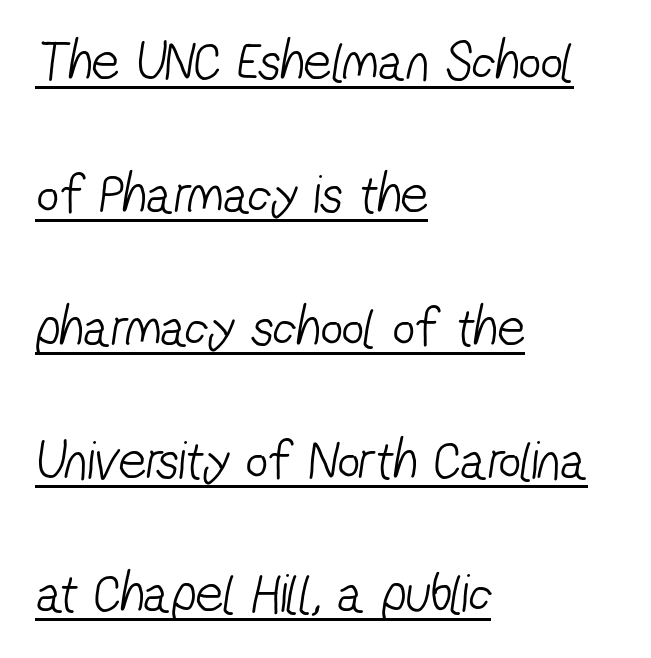
{"serif": "no", "bold": "no", "weight": "light", "width": "condensed", "stroke_contrast": "low", "x_height": "medium", "monospaced": "no", "underline": "yes", "align": "left", "line_spacing": "loose", "line_spacing_ratio": 2.42, "letter_spacing": "normal", "letter_spacing_em": 0.0, "glyph_px": 55}
